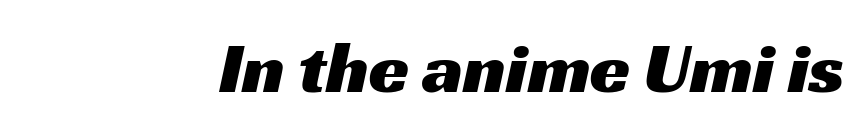
{"serif": "no", "width": "wide", "stroke_contrast": "medium", "x_height": "medium", "monospaced": "no", "underline": "no", "letter_spacing": "normal", "letter_spacing_em": 0.0, "glyph_px": 73}
